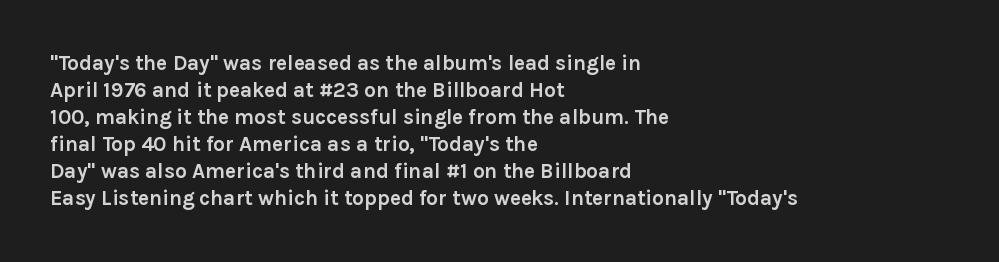
The image shows 21 px bold type, upright; set left-aligned, normal line spacing (1.29x), normal letter spacing, not underlined.
